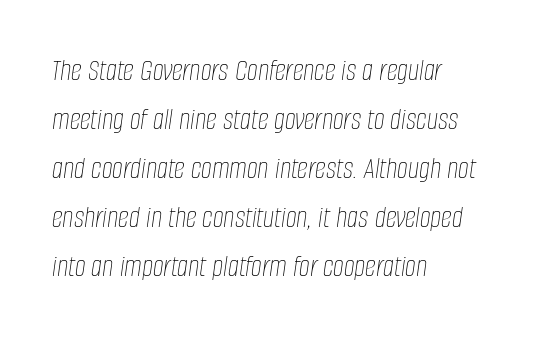
The horizontal fit of the characters is conventional and even. These lines are rendered in a variable-pitch font. The glyphs are unaccompanied by any horizontal stroke below them. The rendering applies a slant to the glyphs.
